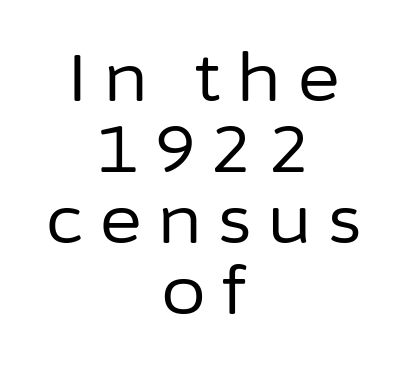
The image shows 65 px regular-weight sans-serif type, upright; set centered, tight line spacing (1.09x), unusually wide letter spacing (+0.24 em), not underlined; low stroke contrast and a medium x-height.
